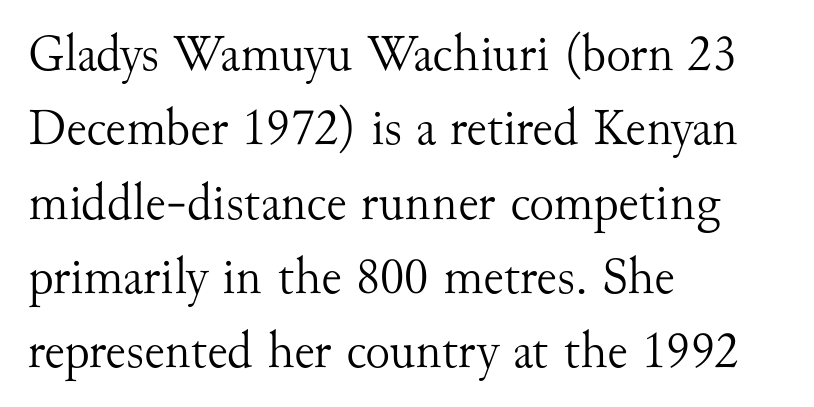
Q: Is the text bold? A: No.
Q: Is the text italic (slanted)? A: No, it is upright.
Q: Is the typeface a serif or a sans-serif typeface? A: Serif.
Q: Is the text underlined? A: No.
Q: How is the paragraph aligned? A: Left-aligned.
Q: Is the spacing between letters normal or unusually wide? A: Normal.
Q: Is the spacing between lines tight, normal or loose? A: Normal.
Q: Width (condensed, normal, or wide)? A: Normal.
Q: Stroke contrast? A: Medium.
Q: x-height? A: Small.
Q: Monospaced? A: No.
